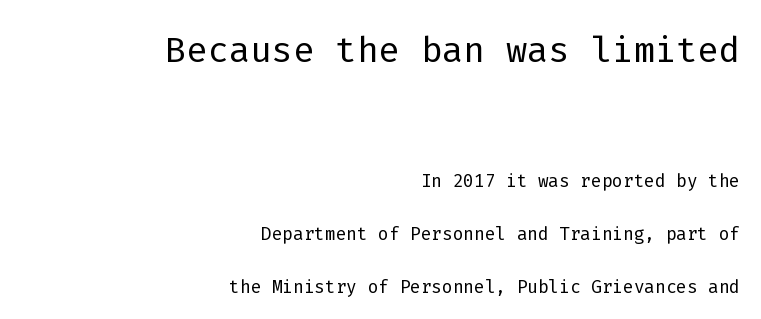
It's the straight-up-and-down kind of type. Weight: in the light-to-regular range. The upper block of text is set noticeably larger than the block beneath it. Interline gaps are noticeably wide in this sample. The rendering shows plain stroke endings on the letterforms — a sans-serif design. The space beneath each line is pristine and unruled.
